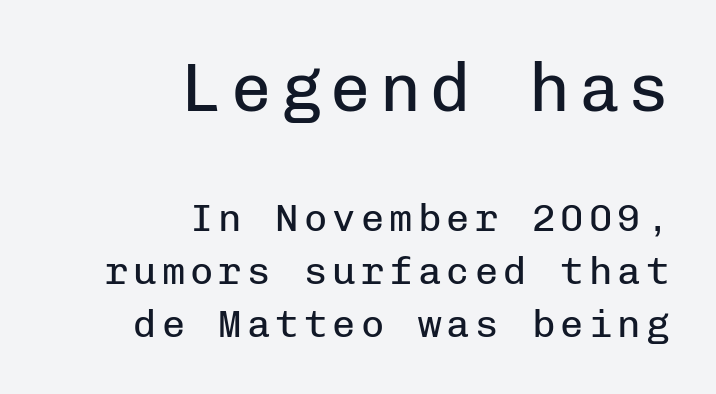
The first block has been scaled up relative to the second. This sample uses an upright cut, with every glyph sitting square on the baseline. Is the stroke heavy? The answer is a plain regular-or-lighter. Spacing verdict: monospaced, one width for all characters. If you drew a ruler down the right edge, every line would touch it. Vertically, the passage feels balanced, rows spaced as you'd expect.
